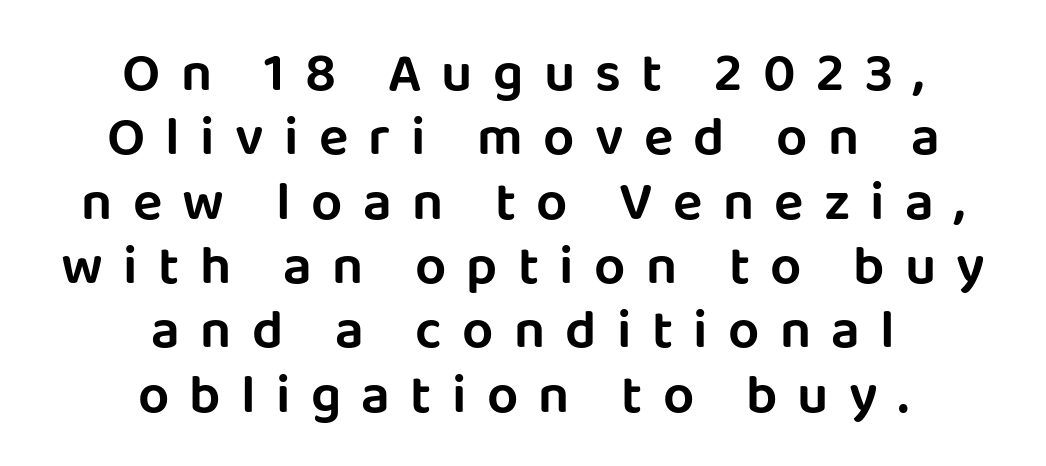
The rag falls on both sides of this text block equally. Every stem runs plumb, perpendicular to the baseline. Type style note: lacks serifs. Note the varied advance widths — an 'i' is clearly narrower than an 'm'. Descenders hang freely into open space. Letter spacing: wide.
